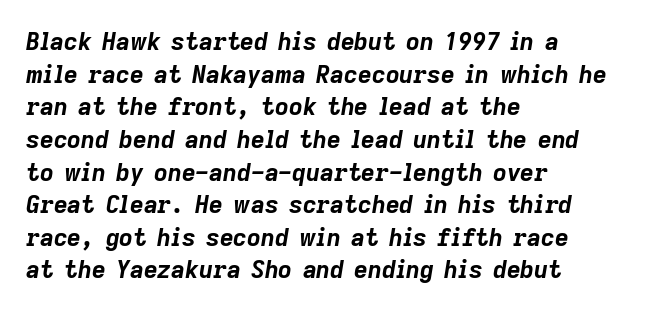
{"italic": "yes", "lean": "right", "slant_degrees": 9, "bold": "yes", "underline": "no", "align": "left", "line_spacing": "normal", "line_spacing_ratio": 1.36, "letter_spacing": "normal", "letter_spacing_em": 0.0, "glyph_px": 24}
